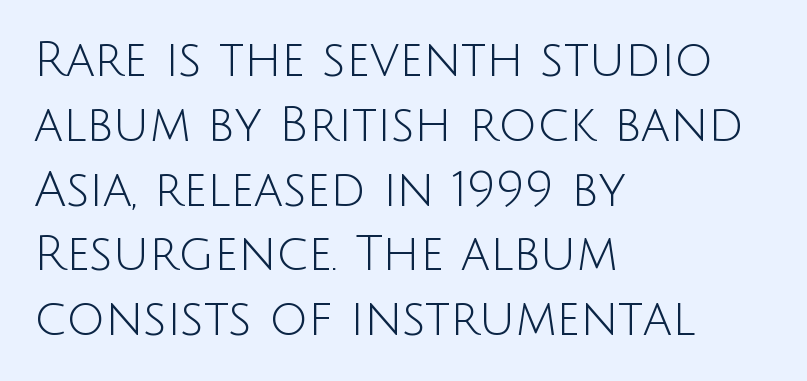
In terms of posture, this sample is upright. Bare-footed words on every line. Does the type have serifs? No, each stem ends abruptly. Is the letter spacing exaggerated? No — it looks like the ordinary default. Looks like regular typesetting: each glyph gets only the width it needs. A student would call this left alignment; a typographer would say flush left, rag right.
